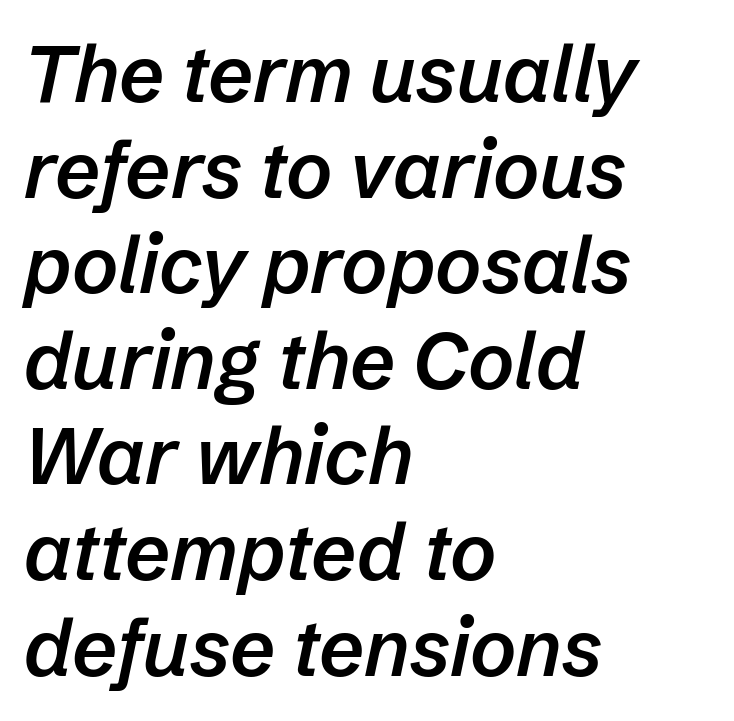
Every row of glyphs begins at an identical x-position on the left. Nobody touched the tracking dial on this one. I'd describe the lettering as semibold — firm but not a full bold. These lines are rendered in a variable-pitch font. The letters are slanted; this is an italic face.
